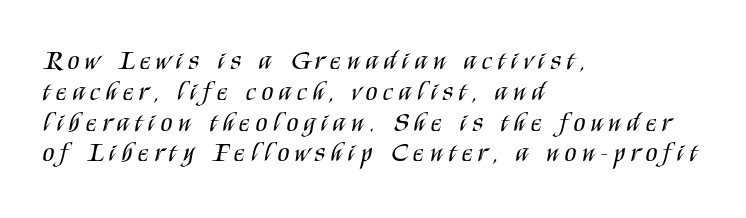
Where is the straight margin? On the left. Substantial extra tracking has been applied to these lines. No extra ink here — the face is not bold. Nobody drew a line under any word here.
